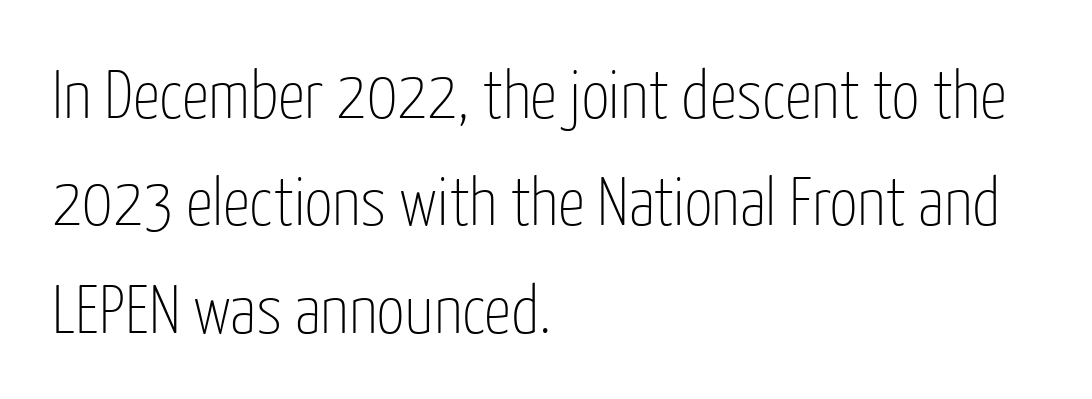
The area under the type is left untouched. This is the regular roman posture of the typeface. The horizontal fit of the characters is conventional and even. The rendering uses natural spacing where letterforms have individual widths. Compared with a centered layout, this one pins lines to the left instead.
